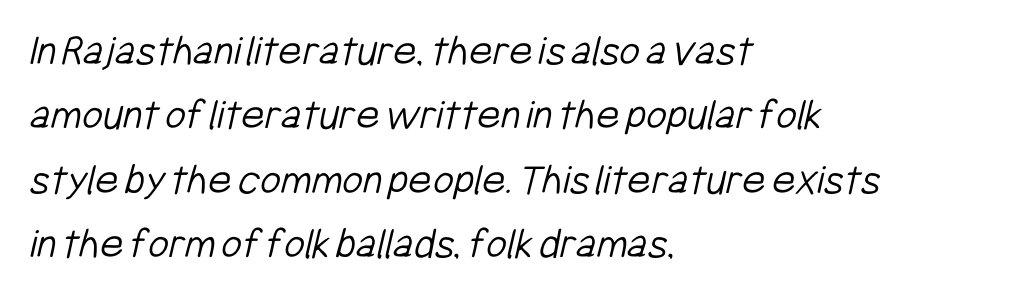
Q: Is the text bold? A: No.
Q: Is the typeface a serif or a sans-serif typeface? A: Sans-serif.
Q: Is the text underlined? A: No.
Q: How is the paragraph aligned? A: Left-aligned.
Q: Is the spacing between letters normal or unusually wide? A: Normal.
Q: Is the spacing between lines tight, normal or loose? A: Normal.
Q: Width (condensed, normal, or wide)? A: Condensed.
Q: Stroke contrast? A: Low.
Q: x-height? A: Medium.
Q: Monospaced? A: No.
